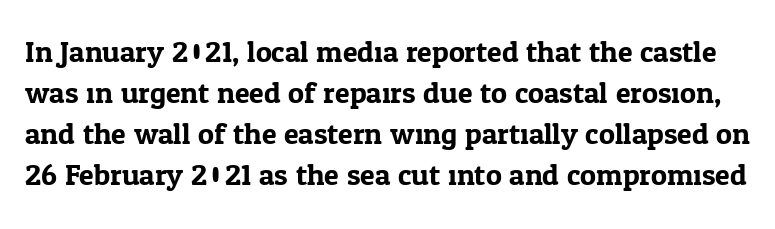
The image shows 30 px serif type, upright; set normal line spacing (1.37x), normal letter spacing, not underlined; low stroke contrast and a medium x-height.
